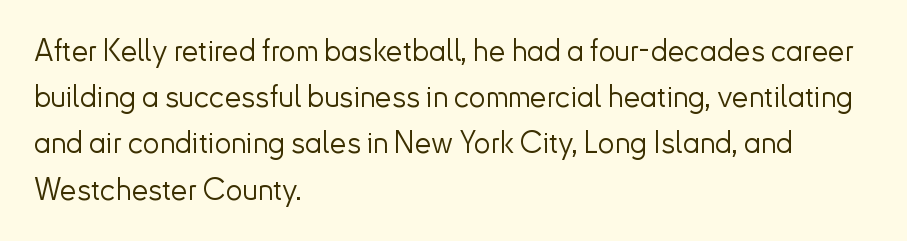
The image shows 30 px light sans-serif type, upright; set left-aligned, normal line spacing (1.54x), normal letter spacing, not underlined; low stroke contrast and a small x-height.
